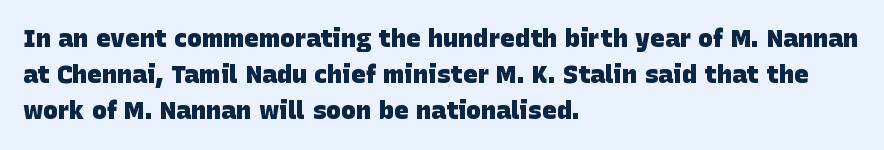
Vertically, the passage feels balanced, rows spaced as you'd expect. The line texture is even and compact thanks to regular tracking. These lines are set flush left with a ragged right edge. Quick note: underline off. Plenty of ink on the page — the face is bold.
